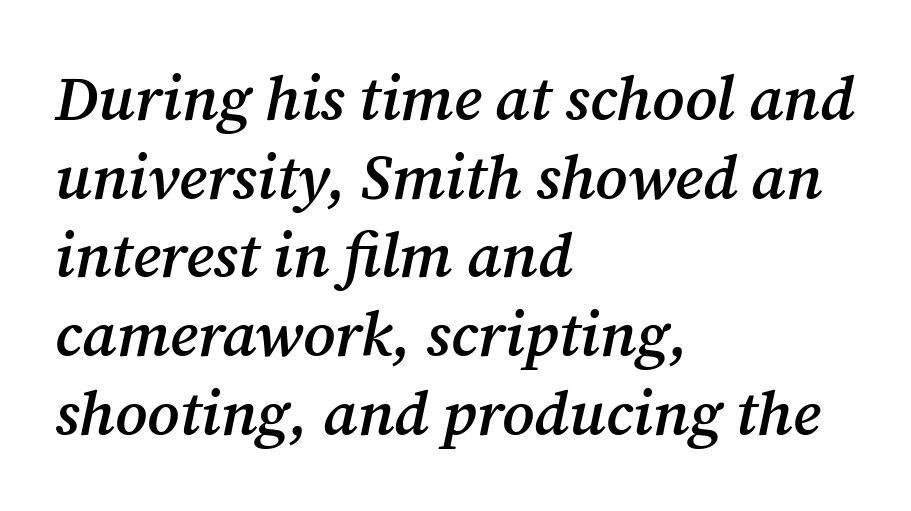
{"serif": "yes", "italic": "yes", "lean": "right", "slant_degrees": 12, "bold": "semi", "weight": "semibold", "width": "normal", "stroke_contrast": "medium", "x_height": "medium", "monospaced": "no", "underline": "no", "align": "left", "line_spacing": "normal", "line_spacing_ratio": 1.27, "letter_spacing": "normal", "letter_spacing_em": 0.0, "glyph_px": 62}
